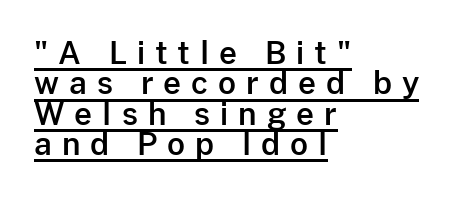
What stands out about the letter spacing? Its width — letters are far apart. Character widths vary here, with narrow letters taking less room than wide ones. Nope, no serifs anywhere on these letters. Honestly, the underline is the first thing you notice here. A student would call this left alignment; a typographer would say flush left, rag right. The block of text is dense from top to bottom, with scant space between rows.
